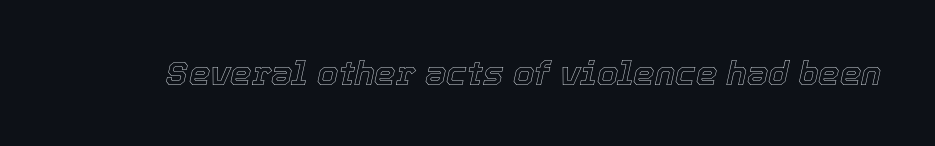
The image shows 34 px text type, italic (leaning right); set normal letter spacing, not underlined; a medium x-height.
